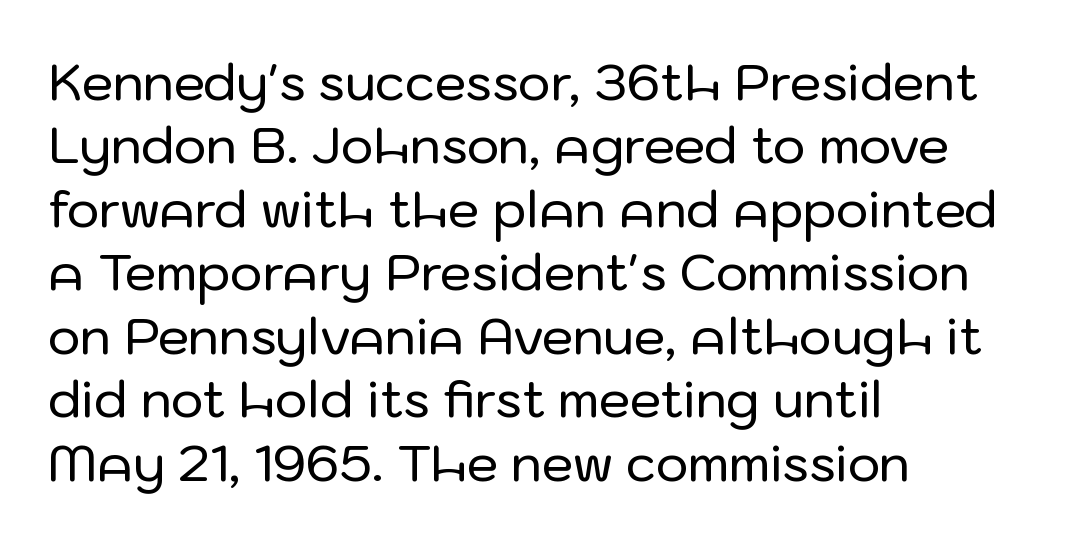
{"serif": "no", "italic": "no", "width": "normal", "stroke_contrast": "low", "x_height": "medium", "monospaced": "no", "underline": "no", "align": "left", "line_spacing": "normal", "line_spacing_ratio": 1.27, "letter_spacing": "normal", "letter_spacing_em": 0.0, "glyph_px": 50}
